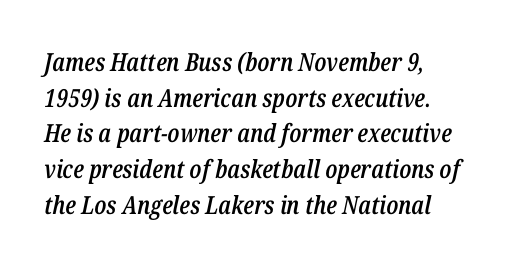
The image shows 25 px text type, italic (leaning right); set normal line spacing (1.43x), normal letter spacing, not underlined.
